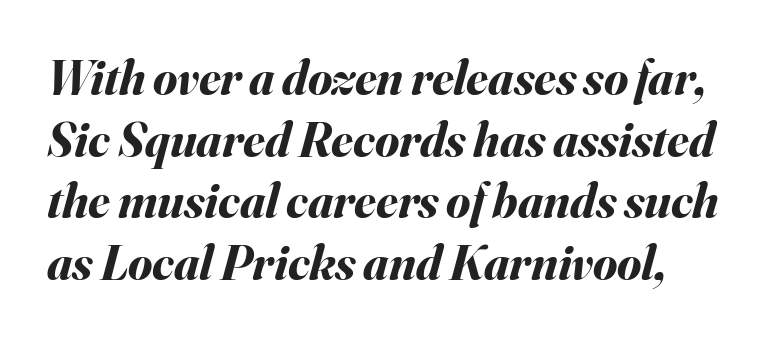
{"italic": "yes", "lean": "right", "slant_degrees": 16, "bold": "yes", "weight": "bold", "width": "normal", "stroke_contrast": "medium", "x_height": "small", "monospaced": "no", "underline": "no", "line_spacing": "normal", "line_spacing_ratio": 1.26, "letter_spacing": "normal", "letter_spacing_em": 0.0, "glyph_px": 49}
